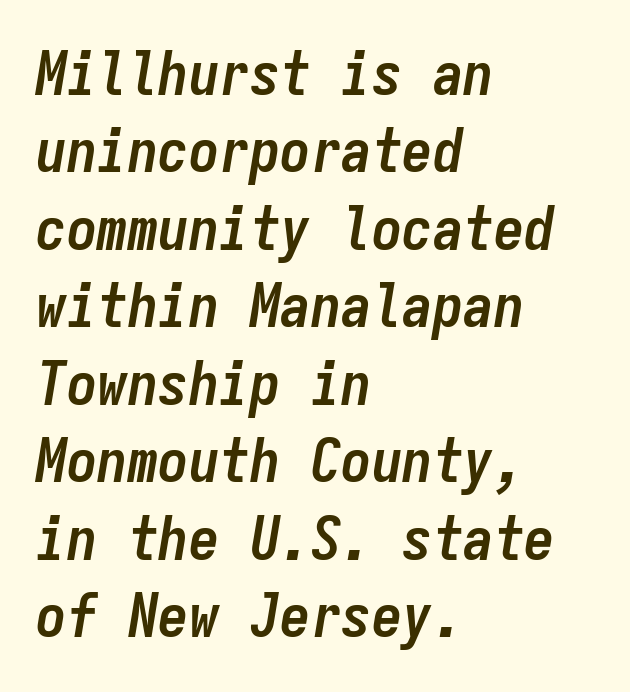
The image shows 61 px semibold, condensed type, italic (leaning right), monospaced; set left-aligned, normal line spacing (1.27x), normal letter spacing, not underlined; low stroke contrast and a medium x-height.
